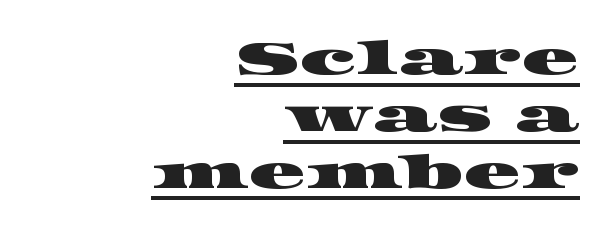
The rag falls on the left side of this text block. Every word sits above its own underline. Default kerning and tracking; the words read as compact shapes. You can tell from the footed stems that serif type was used. Do the characters align in a grid? No, the font is proportional.
